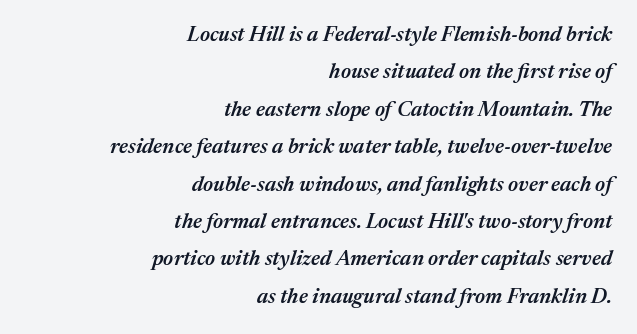
Q: Is the text bold? A: Semi-bold.
Q: Is the text italic (slanted)? A: Yes, it leans right by about 17 degrees.
Q: Is the text underlined? A: No.
Q: How is the paragraph aligned? A: Right-aligned.
Q: Is the spacing between letters normal or unusually wide? A: Normal.
